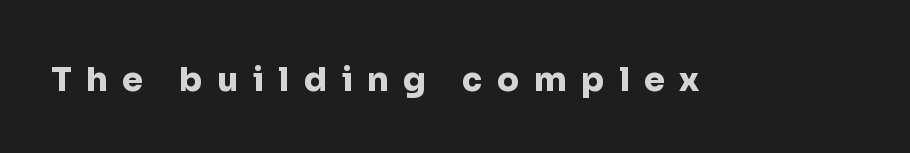
{"serif": "no", "italic": "no", "bold": "yes", "weight": "heavy", "width": "normal", "stroke_contrast": "low", "x_height": "medium", "monospaced": "no", "underline": "no", "letter_spacing": "wide", "letter_spacing_em": 0.44, "glyph_px": 33}
